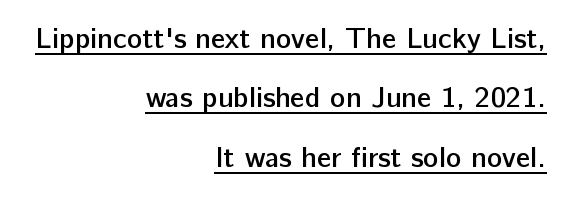
Q: Is the text bold? A: Semi-bold.
Q: Is the text italic (slanted)? A: No, it is upright.
Q: Is the typeface a serif or a sans-serif typeface? A: Sans-serif.
Q: Is the text underlined? A: Yes.
Q: How is the paragraph aligned? A: Right-aligned.
Q: Is the spacing between letters normal or unusually wide? A: Normal.
Q: Is the spacing between lines tight, normal or loose? A: Loose.
Q: Width (condensed, normal, or wide)? A: Normal.
Q: Stroke contrast? A: Low.
Q: x-height? A: Medium.
Q: Monospaced? A: No.
